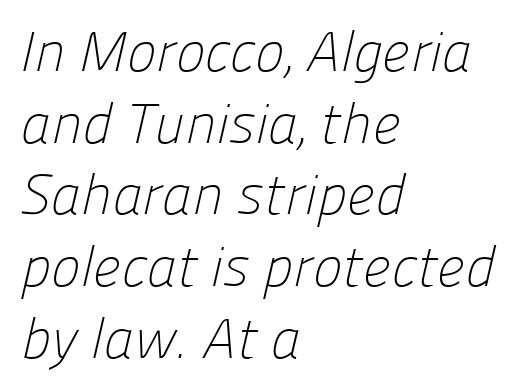
{"serif": "no", "bold": "no", "weight": "light", "width": "normal", "stroke_contrast": "low", "x_height": "medium", "monospaced": "no", "underline": "no", "align": "left", "line_spacing": "normal", "line_spacing_ratio": 1.28, "letter_spacing": "normal", "letter_spacing_em": 0.0, "glyph_px": 56}
